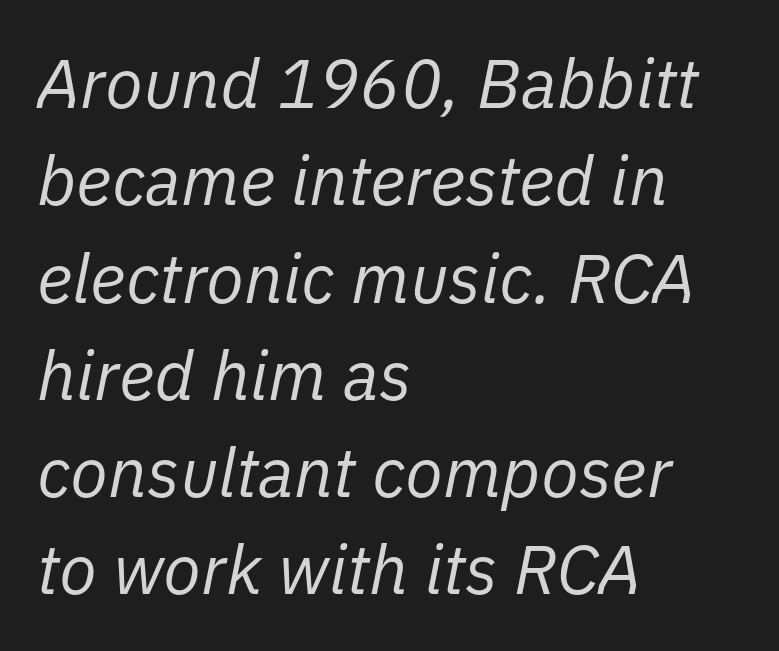
Q: Is the text bold? A: No.
Q: Is the text italic (slanted)? A: Yes, it leans right by about 11 degrees.
Q: Is the text underlined? A: No.
Q: How is the paragraph aligned? A: Left-aligned.
Q: Is the spacing between letters normal or unusually wide? A: Normal.
Q: Is the spacing between lines tight, normal or loose? A: Normal.
Q: Width (condensed, normal, or wide)? A: Normal.
Q: Stroke contrast? A: Low.
Q: x-height? A: Medium.
Q: Monospaced? A: No.
